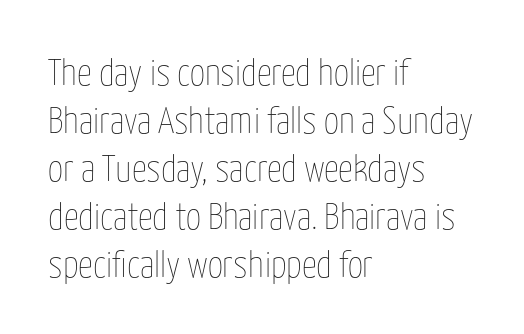
The gap between lines stays unmarked. Observe the ordinary spacing: letters are neighbours, not strangers. The passage shown stacks its lines at a standard gap. The text block is weighted toward the left margin, trailing off unevenly rightward. Heaviness? Minimal to ordinary, like unemphasized prose.
